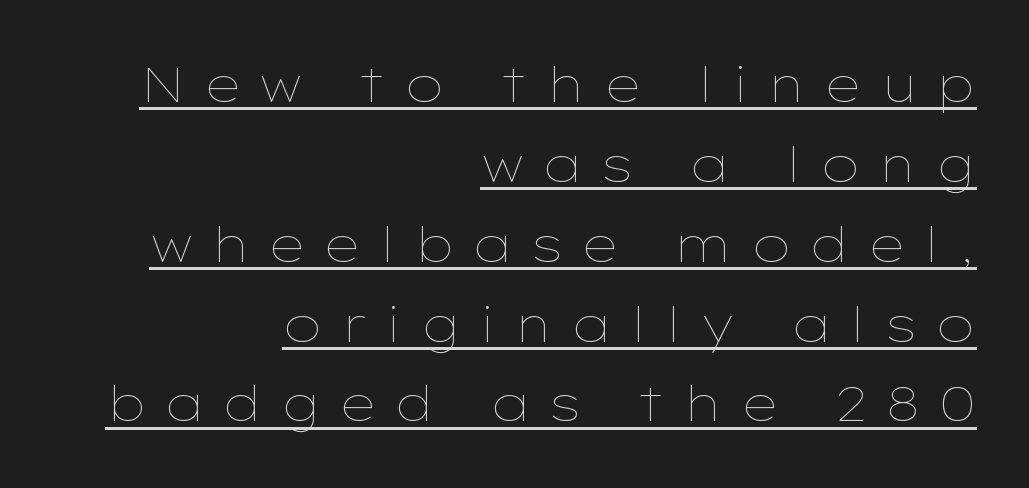
Q: Is the text bold? A: No.
Q: Is the text italic (slanted)? A: No, it is upright.
Q: Is the text underlined? A: Yes.
Q: How is the paragraph aligned? A: Right-aligned.
Q: Is the spacing between letters normal or unusually wide? A: Unusually wide.
Q: Is the spacing between lines tight, normal or loose? A: Normal.
Q: Width (condensed, normal, or wide)? A: Wide.
Q: Stroke contrast? A: Low.
Q: x-height? A: Medium.
Q: Monospaced? A: No.
